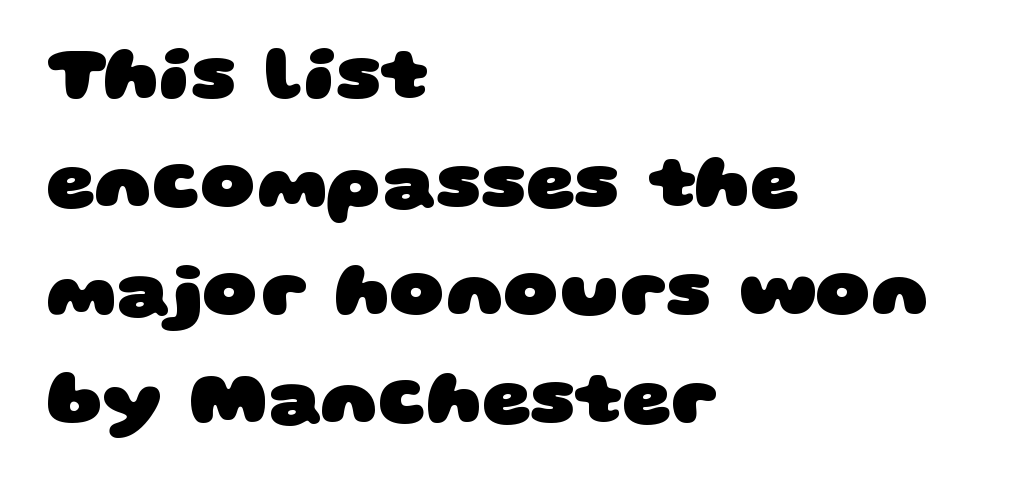
The letters carry no serifs — their stems end cleanly without finishing strokes. No extra tracking has been applied to these lines. This sample has the flowing, uneven cadence of proportional lettering. Horizontally, the lines are justified to the leading edge only.
